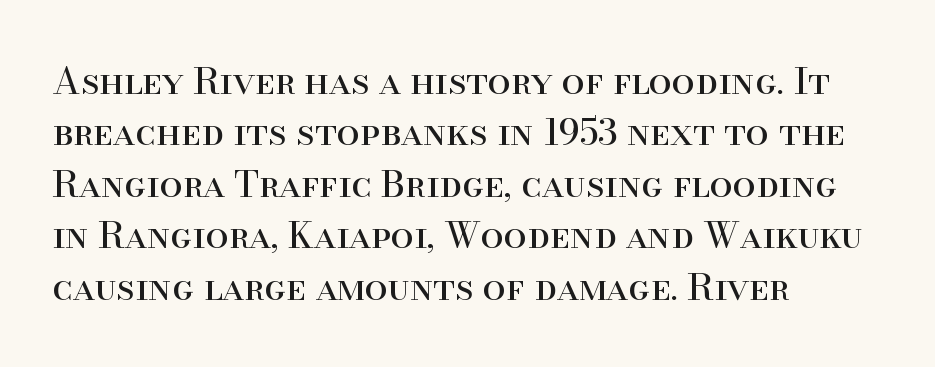
The image shows 37 px regular-weight serif type, upright; set left-aligned, normal line spacing (1.39x), normal letter spacing, not underlined; high stroke contrast and a small x-height.
